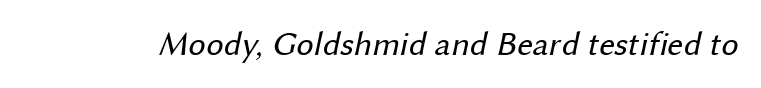
Q: Is the text bold? A: No.
Q: Is the typeface a serif or a sans-serif typeface? A: Sans-serif.
Q: Is the text underlined? A: No.
Q: Is the spacing between letters normal or unusually wide? A: Normal.
Q: Width (condensed, normal, or wide)? A: Normal.
Q: Stroke contrast? A: Medium.
Q: x-height? A: Medium.
Q: Monospaced? A: No.
